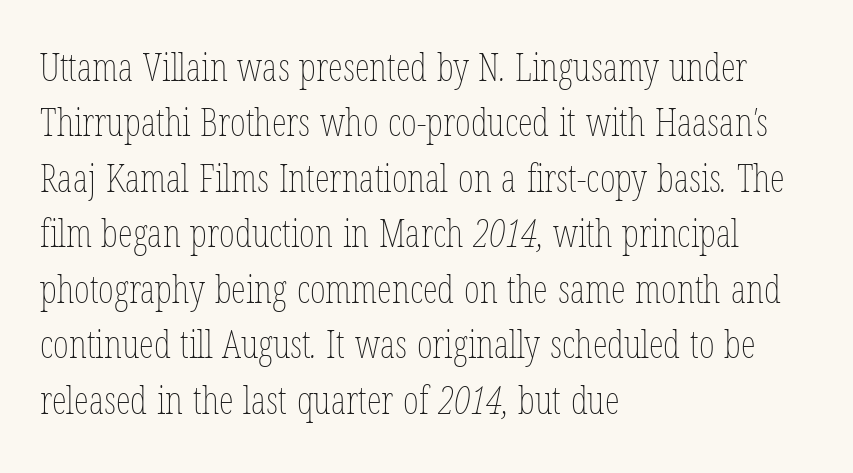
Q: Is the text bold? A: No.
Q: Is the text underlined? A: No.
Q: How is the paragraph aligned? A: Left-aligned.
Q: Is the spacing between letters normal or unusually wide? A: Normal.
Q: Is the spacing between lines tight, normal or loose? A: Normal.
Q: Width (condensed, normal, or wide)? A: Condensed.
Q: Stroke contrast? A: Low.
Q: x-height? A: Medium.
Q: Monospaced? A: No.
